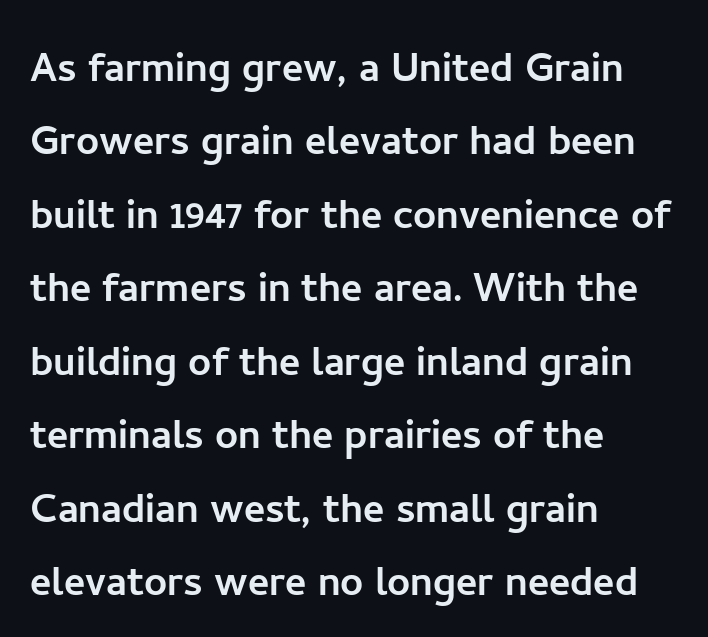
The image shows 51 px sans-serif type, upright; set left-aligned, normal line spacing (1.44x), normal letter spacing, not underlined; low stroke contrast and a medium x-height.
